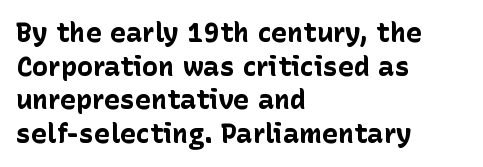
{"italic": "no", "bold": "yes", "underline": "no", "align": "left", "line_spacing": "normal", "line_spacing_ratio": 1.25, "letter_spacing": "normal", "letter_spacing_em": 0.0, "glyph_px": 27}
